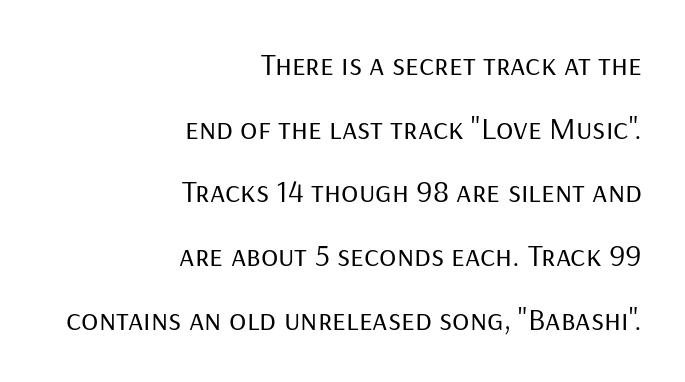
{"serif": "no", "italic": "no", "bold": "no", "weight": "regular", "width": "normal", "stroke_contrast": "low", "x_height": "medium", "monospaced": "no", "underline": "no", "align": "right", "line_spacing": "loose", "line_spacing_ratio": 1.99, "letter_spacing": "normal", "letter_spacing_em": 0.0, "glyph_px": 32}
